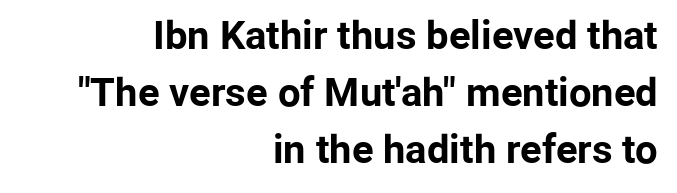
The image shows 40 px bold sans-serif type, upright; set right-aligned, normal line spacing (1.43x), normal letter spacing, not underlined; low stroke contrast and a medium x-height.
